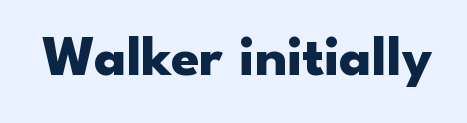
The image shows 57 px heavy, wide sans-serif type, upright; set normal letter spacing, not underlined; low stroke contrast and a small x-height.
